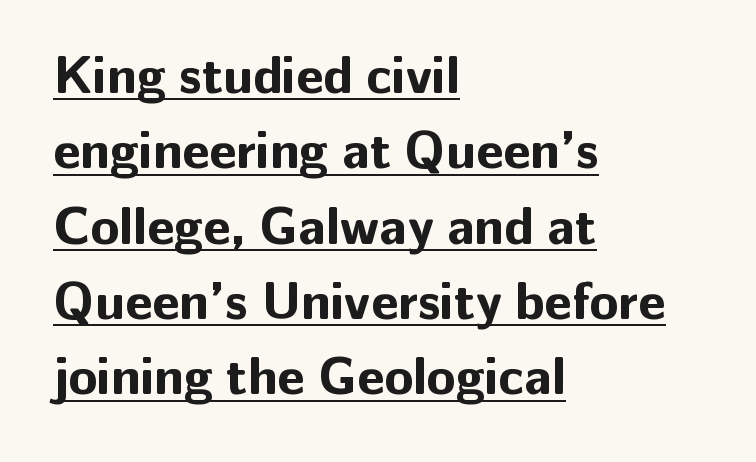
Q: Is the text bold? A: Yes.
Q: Is the text italic (slanted)? A: No, it is upright.
Q: Is the typeface a serif or a sans-serif typeface? A: Sans-serif.
Q: Is the text underlined? A: Yes.
Q: How is the paragraph aligned? A: Left-aligned.
Q: Is the spacing between letters normal or unusually wide? A: Normal.
Q: Is the spacing between lines tight, normal or loose? A: Normal.
Q: Width (condensed, normal, or wide)? A: Normal.
Q: Stroke contrast? A: Low.
Q: x-height? A: Medium.
Q: Monospaced? A: No.
